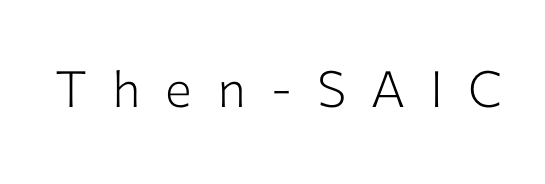
Q: Is the text bold? A: No.
Q: Is the text italic (slanted)? A: No, it is upright.
Q: Is the typeface a serif or a sans-serif typeface? A: Sans-serif.
Q: Is the text underlined? A: No.
Q: Is the spacing between letters normal or unusually wide? A: Unusually wide.
Q: Width (condensed, normal, or wide)? A: Normal.
Q: Stroke contrast? A: Low.
Q: x-height? A: Medium.
Q: Monospaced? A: No.
